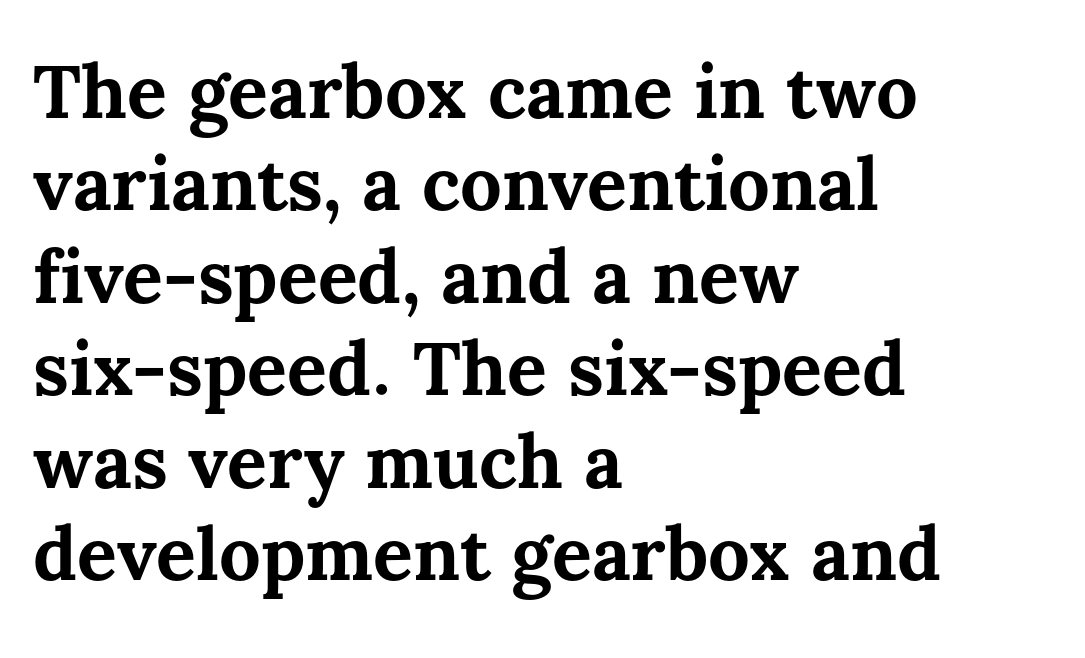
{"italic": "no", "bold": "yes", "weight": "bold", "width": "normal", "stroke_contrast": "medium", "x_height": "medium", "monospaced": "no", "underline": "no", "align": "left", "line_spacing": "normal", "line_spacing_ratio": 1.25, "letter_spacing": "normal", "letter_spacing_em": 0.0, "glyph_px": 74}
